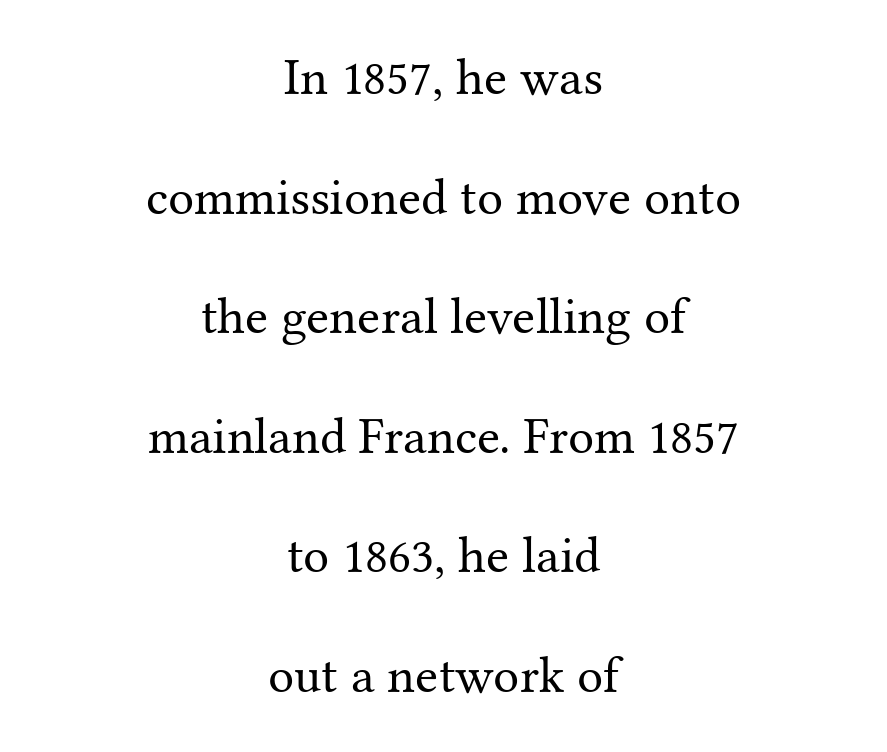
The image shows 52 px regular-weight serif type, upright; set centered, loose line spacing (2.3x), normal letter spacing, not underlined; medium stroke contrast and a medium x-height.
